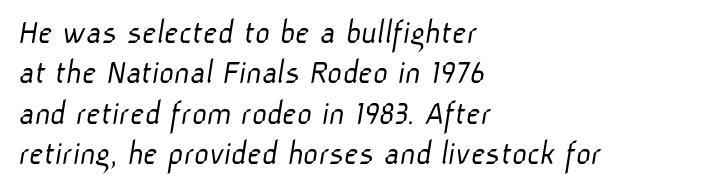
Spacing verdict: proportional, widths tailored to each character. Horizontally, the lines are justified to the leading edge only. The baseline area is clear. Default kerning and tracking; the words read as compact shapes. Cramped leading.
